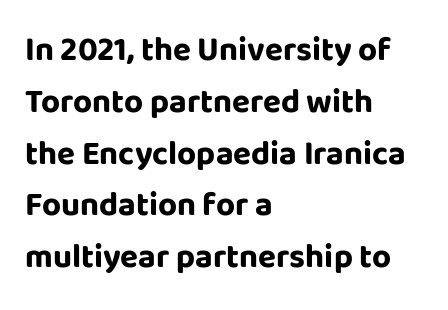
Q: Is the text bold? A: Yes.
Q: Is the text italic (slanted)? A: No, it is upright.
Q: Is the typeface a serif or a sans-serif typeface? A: Sans-serif.
Q: Is the text underlined? A: No.
Q: How is the paragraph aligned? A: Left-aligned.
Q: Is the spacing between letters normal or unusually wide? A: Normal.
Q: Is the spacing between lines tight, normal or loose? A: Normal.
Q: Width (condensed, normal, or wide)? A: Normal.
Q: Stroke contrast? A: Low.
Q: x-height? A: Large.
Q: Monospaced? A: No.
